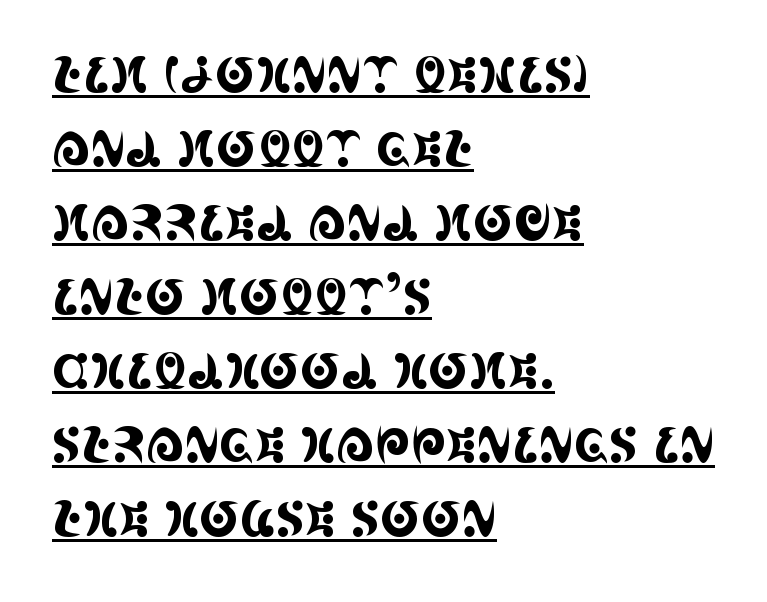
{"serif": "yes", "italic": "no", "width": "condensed", "x_height": "large", "monospaced": "no", "underline": "yes", "align": "left", "line_spacing": "normal", "line_spacing_ratio": 1.54, "letter_spacing": "normal", "letter_spacing_em": 0.0, "glyph_px": 48}
